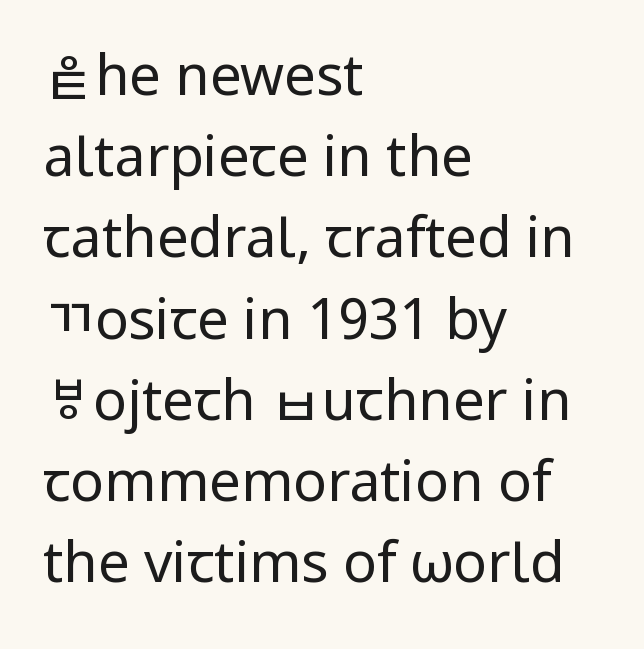
Proportional: the letters do not fall into vertical columns. This rendering uses left alignment, leaving the right contour irregular. Bare-footed words on every line. Caption: face not bold, strokes unweighted.
